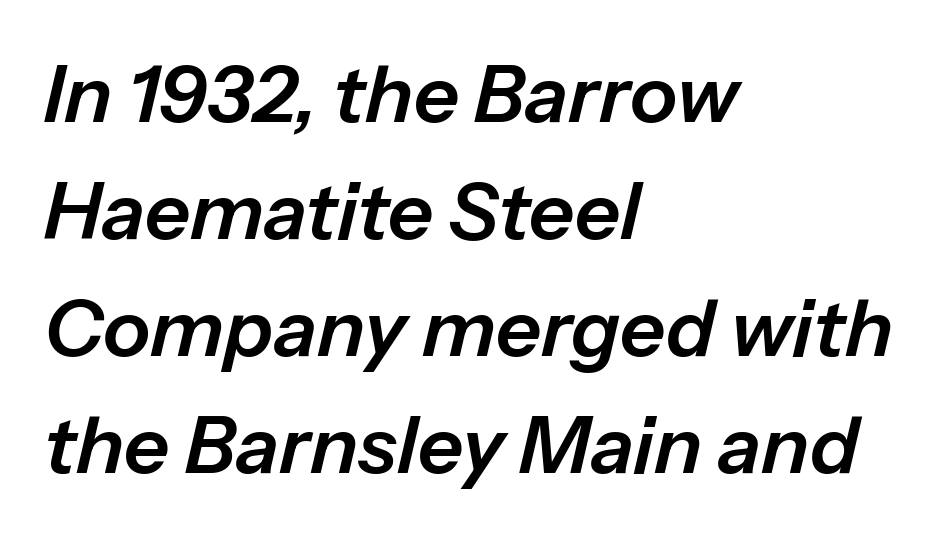
You could not count columns in this text — the font is proportionally spaced. An italicized treatment has been applied to the whole sample. Clear beneath every line of the passage. Which margin do the lines hug? The left one — the right edge is uneven. Normally led — the rows are evenly, conventionally spaced.
